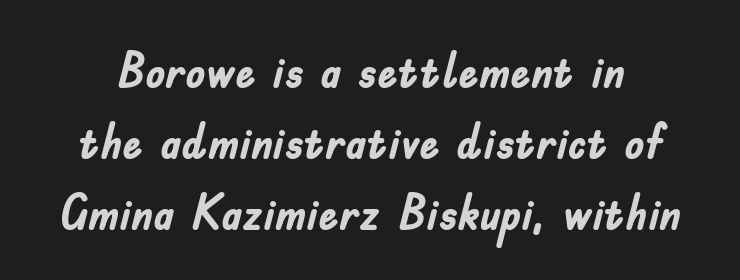
{"serif": "no", "bold": "yes", "weight": "semibold", "width": "condensed", "stroke_contrast": "low", "x_height": "small", "monospaced": "no", "underline": "no", "line_spacing": "normal", "line_spacing_ratio": 1.42, "letter_spacing": "normal", "letter_spacing_em": 0.0, "glyph_px": 50}
